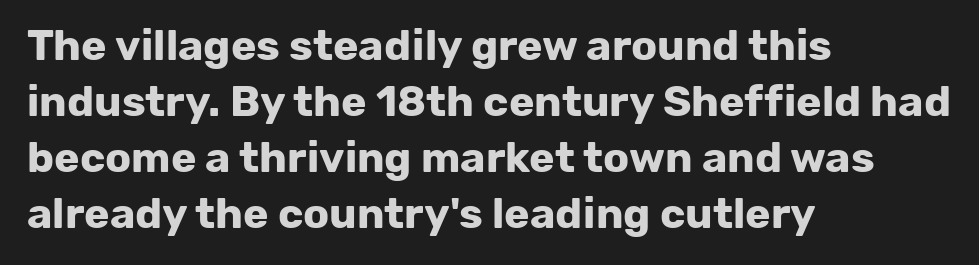
The image shows 43 px bold sans-serif type, upright; set left-aligned, normal line spacing (1.3x), normal letter spacing, not underlined; low stroke contrast and a medium x-height.
